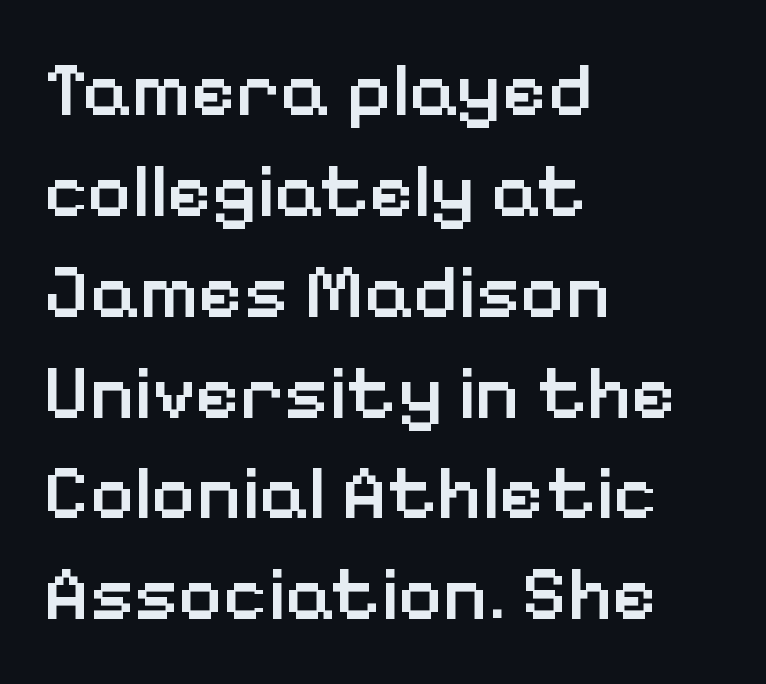
The image shows 77 px semibold sans-serif type, upright; set left-aligned, normal line spacing (1.31x), normal letter spacing, not underlined; low stroke contrast and a medium x-height.
